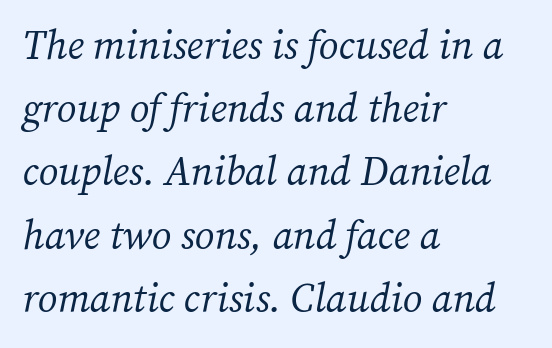
Q: Is the text bold? A: No.
Q: Is the text italic (slanted)? A: Yes, it leans right by about 12 degrees.
Q: Is the typeface a serif or a sans-serif typeface? A: Serif.
Q: Is the text underlined? A: No.
Q: How is the paragraph aligned? A: Left-aligned.
Q: Is the spacing between letters normal or unusually wide? A: Normal.
Q: Is the spacing between lines tight, normal or loose? A: Normal.
Q: Width (condensed, normal, or wide)? A: Normal.
Q: Stroke contrast? A: Medium.
Q: x-height? A: Medium.
Q: Monospaced? A: No.
